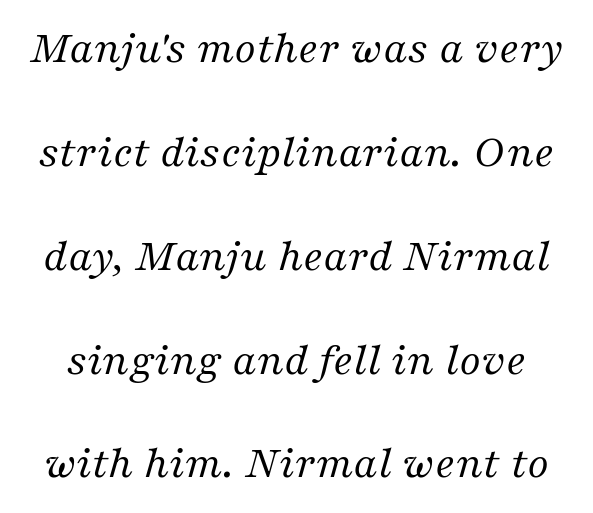
Q: Is the text bold? A: No.
Q: Is the text italic (slanted)? A: Yes, it leans right by about 16 degrees.
Q: Is the typeface a serif or a sans-serif typeface? A: Serif.
Q: Is the text underlined? A: No.
Q: Is the spacing between letters normal or unusually wide? A: Normal.
Q: Is the spacing between lines tight, normal or loose? A: Loose.
Q: Width (condensed, normal, or wide)? A: Normal.
Q: Stroke contrast? A: Medium.
Q: x-height? A: Medium.
Q: Monospaced? A: No.
